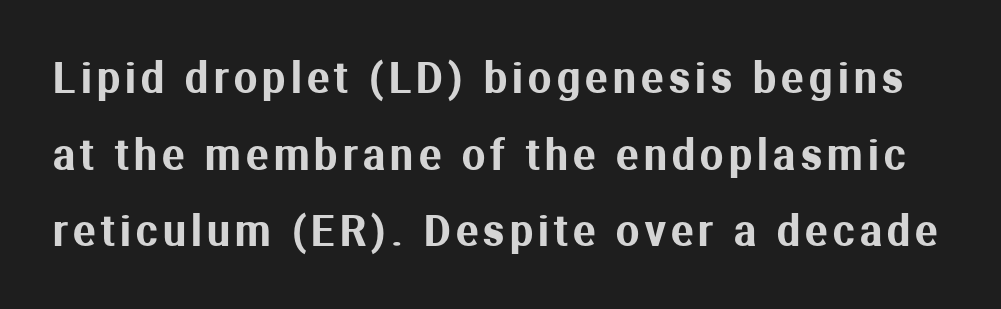
Here the designer chose a conventional face with non-uniform glyph widths. Is there any slant? The stems are plumb. Bare-footed words on every line. Note: no serifs on the glyphs.
